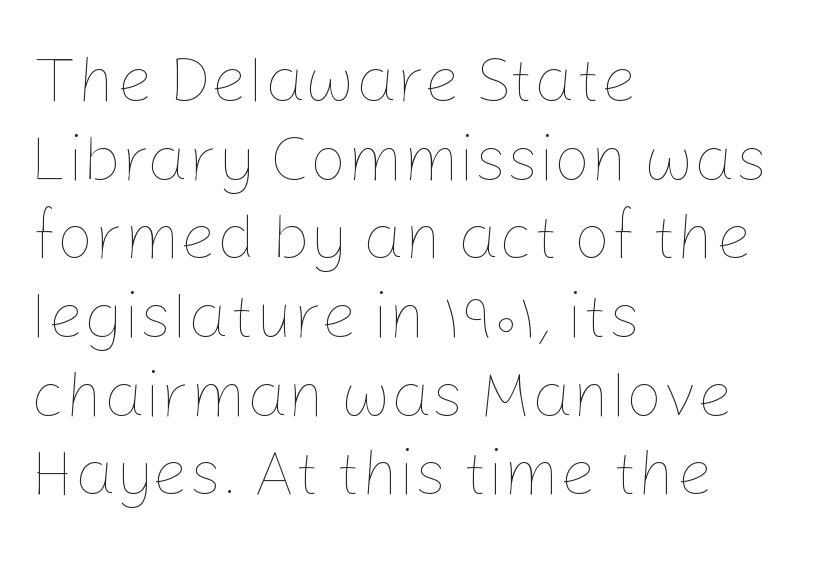
{"italic": "no", "bold": "no", "weight": "thin", "width": "normal", "stroke_contrast": "low", "x_height": "medium", "monospaced": "no", "underline": "no", "align": "left", "line_spacing_ratio": 1.21, "letter_spacing": "normal", "letter_spacing_em": 0.0, "glyph_px": 65}
